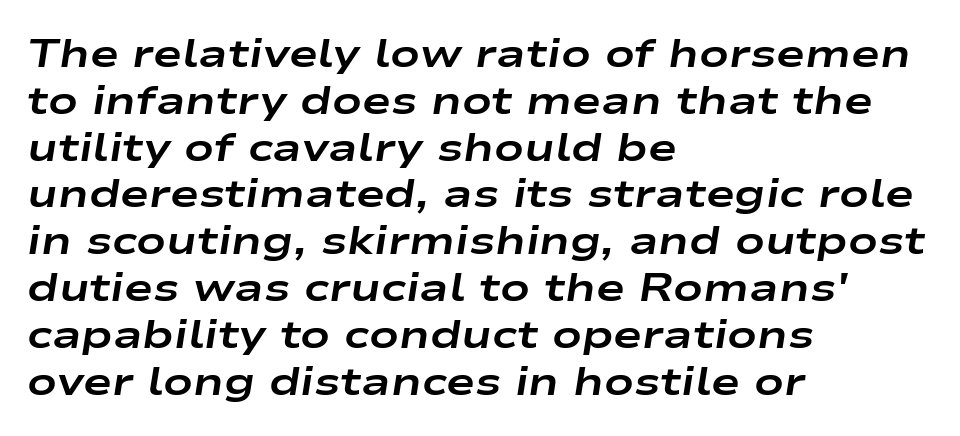
{"italic": "yes", "lean": "right", "slant_degrees": 9, "bold": "yes", "weight": "bold", "width": "wide", "stroke_contrast": "low", "x_height": "medium", "monospaced": "no", "underline": "no", "align": "left", "line_spacing_ratio": 1.2, "letter_spacing": "normal", "letter_spacing_em": 0.0, "glyph_px": 39}
